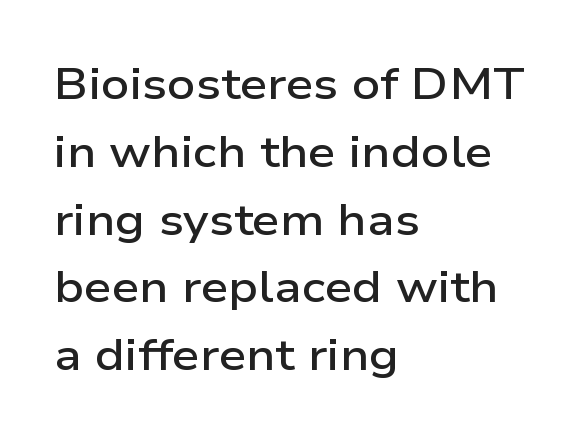
The image shows 44 px semibold, wide sans-serif type, upright; set left-aligned, normal line spacing (1.54x), normal letter spacing, not underlined; low stroke contrast and a medium x-height.
